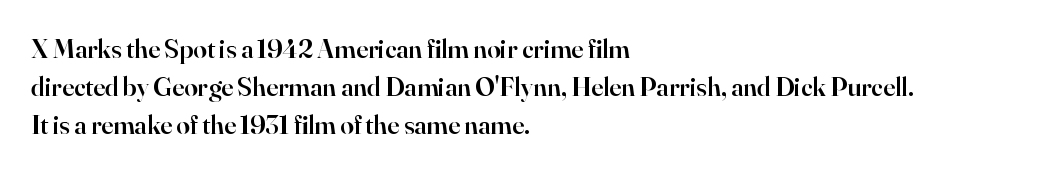
The image shows 27 px text type, upright; set left-aligned, normal line spacing (1.41x), normal letter spacing, not underlined.
